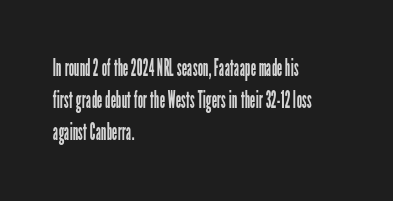
The image shows 24 px text type, upright; set left-aligned, normal line spacing (1.34x), normal letter spacing, not underlined.
